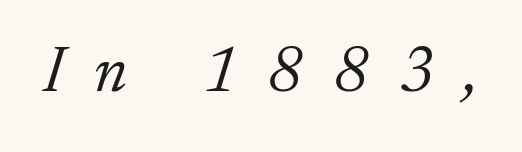
{"serif": "yes", "italic": "yes", "lean": "right", "slant_degrees": 17, "bold": "no", "weight": "light", "width": "normal", "stroke_contrast": "low", "x_height": "small", "monospaced": "no", "underline": "no", "letter_spacing": "wide", "letter_spacing_em": 0.46, "glyph_px": 65}
